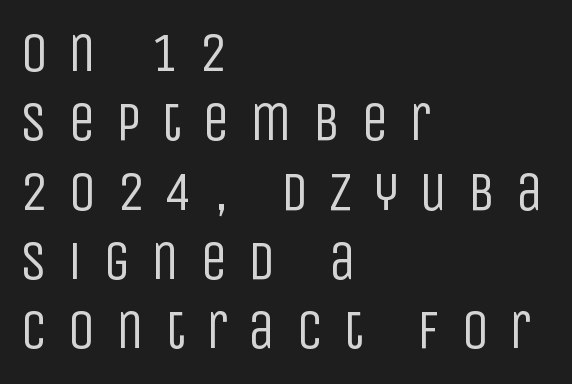
Q: Is the text bold? A: No.
Q: Is the text italic (slanted)? A: No, it is upright.
Q: Is the typeface a serif or a sans-serif typeface? A: Sans-serif.
Q: Is the text underlined? A: No.
Q: How is the paragraph aligned? A: Left-aligned.
Q: Is the spacing between letters normal or unusually wide? A: Unusually wide.
Q: Is the spacing between lines tight, normal or loose? A: Normal.
Q: Width (condensed, normal, or wide)? A: Condensed.
Q: Stroke contrast? A: Low.
Q: x-height? A: Large.
Q: Monospaced? A: No.
